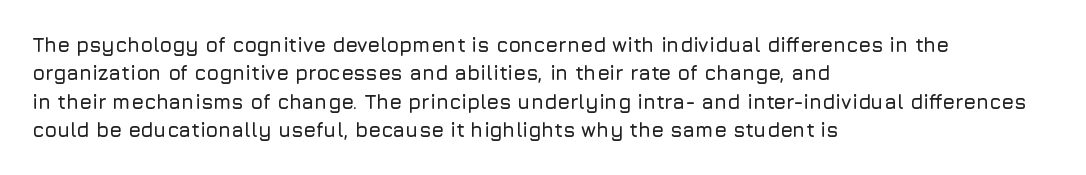
Q: Is the text italic (slanted)? A: No, it is upright.
Q: Is the text underlined? A: No.
Q: How is the paragraph aligned? A: Left-aligned.
Q: Is the spacing between letters normal or unusually wide? A: Normal.
Q: Is the spacing between lines tight, normal or loose? A: Normal.
